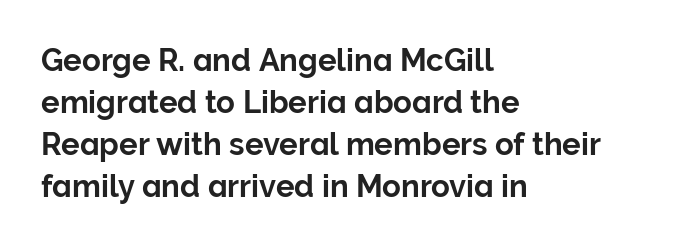
Q: Is the text italic (slanted)? A: No, it is upright.
Q: Is the typeface a serif or a sans-serif typeface? A: Sans-serif.
Q: Is the text underlined? A: No.
Q: How is the paragraph aligned? A: Left-aligned.
Q: Is the spacing between letters normal or unusually wide? A: Normal.
Q: Is the spacing between lines tight, normal or loose? A: Normal.
Q: Width (condensed, normal, or wide)? A: Normal.
Q: Stroke contrast? A: Low.
Q: x-height? A: Medium.
Q: Monospaced? A: No.
